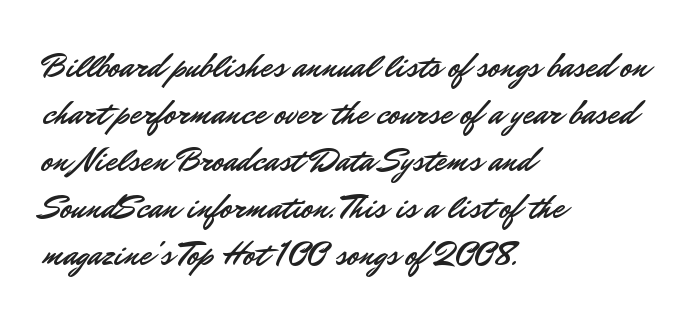
The letters carry no serifs — their stems end cleanly without finishing strokes. Beneath every word, the page is bare. Character widths vary here, with narrow letters taking less room than wide ones. One glance says typical: line gaps are just what's usual.
